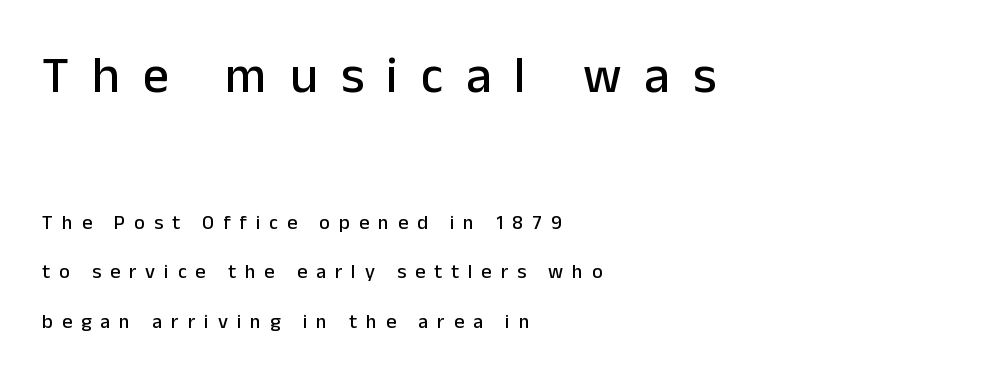
The image shows 51 px sans-serif type, upright; set left-aligned, loose line spacing (2.47x), unusually wide letter spacing (+0.45 em), not underlined; the first (top) block is 2.55x larger; low stroke contrast and a medium x-height.
